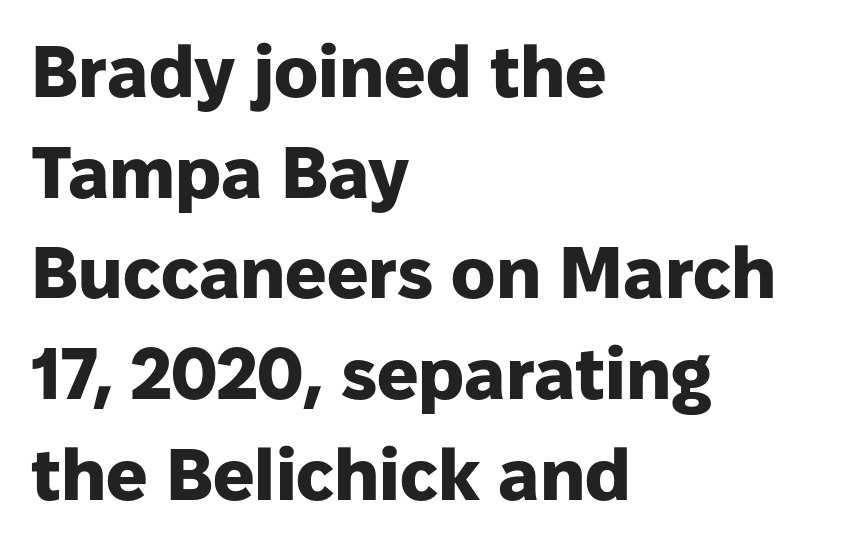
The image shows 73 px heavy sans-serif type, upright; set left-aligned, normal line spacing (1.38x), normal letter spacing, not underlined; low stroke contrast and a medium x-height.
